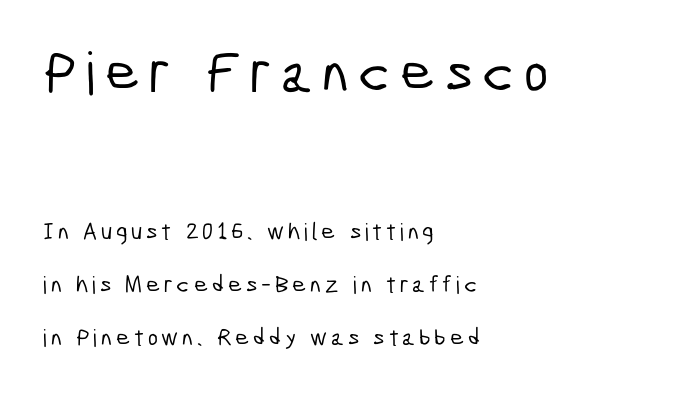
The image shows 59 px condensed sans-serif type; set left-aligned, loose line spacing (2.19x), not underlined; the first (top) block is 2.46x larger; low stroke contrast and a medium x-height.
